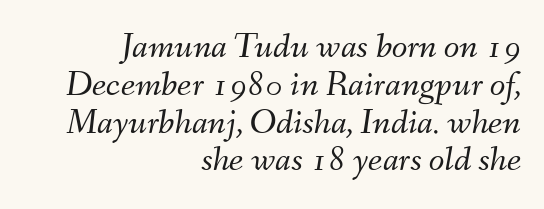
{"italic": "yes", "lean": "right", "slant_degrees": 9, "bold": "no", "weight": "light", "width": "normal", "stroke_contrast": "medium", "x_height": "small", "monospaced": "no", "underline": "no", "align": "right", "line_spacing": "tight", "line_spacing_ratio": 1.05, "letter_spacing": "normal", "letter_spacing_em": 0.0, "glyph_px": 36}
